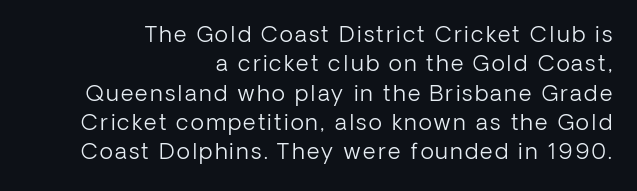
The space directly below the letters is spotless. On a weight scale, this lands at 450 or below. Horizontally, the lines are justified to the trailing edge only. Italic? Not at all — the glyphs are vertical. Leading matches the norm, producing a regular column.
